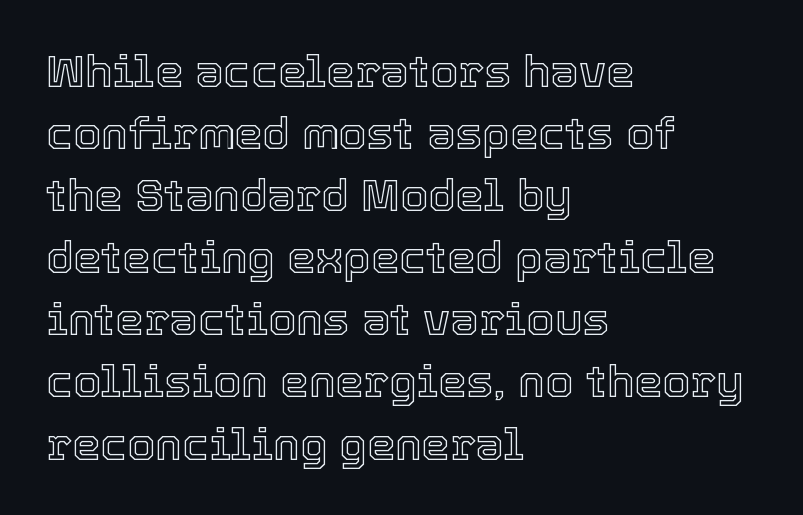
The image shows 45 px text type, upright; set left-aligned, normal line spacing (1.38x), normal letter spacing, not underlined; a medium x-height.
